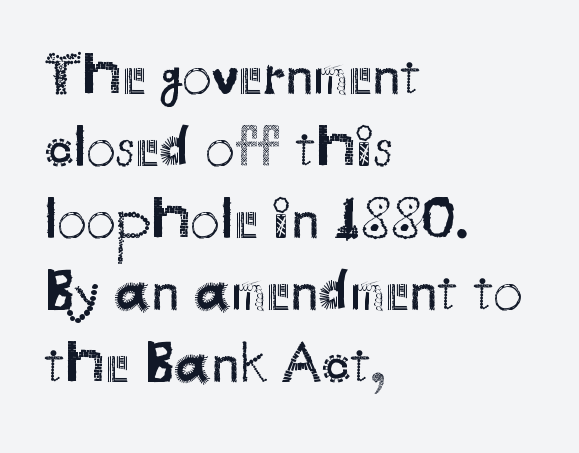
Vertical strokes here are truly vertical. Standard letterfit; no display-style spreading of the glyphs. Check under the words: just untouched page. Check where the strokes stop: nothing finishes them off — pure sans. The rendering uses natural spacing where letterforms have individual widths.
